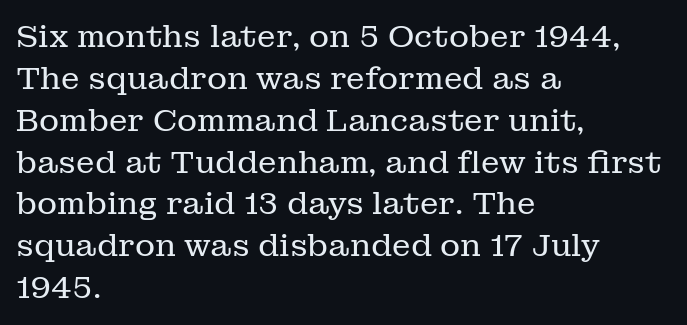
The passage shown is not underscored anywhere. Where is the straight margin? On the left. A typesetter would mark this as roman, not italic. The passage shown is typeset with a serif family. The rows are spaced the way most documents space them. Weight class: somewhere from thin through regular.
